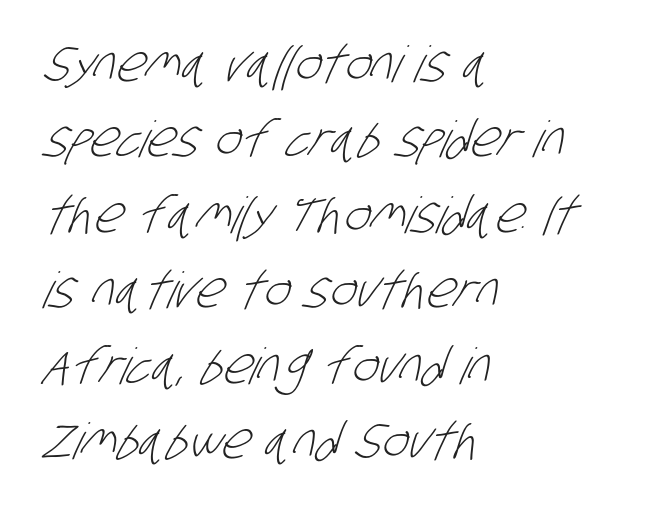
Each word holds together tightly as a unit, with standard inter-letter gaps. The letters advance in unequal steps, a hallmark of proportional type. The ragged edge is on the right, which tells us the setting is flush left. The baseline area is clear. Regular leading.
